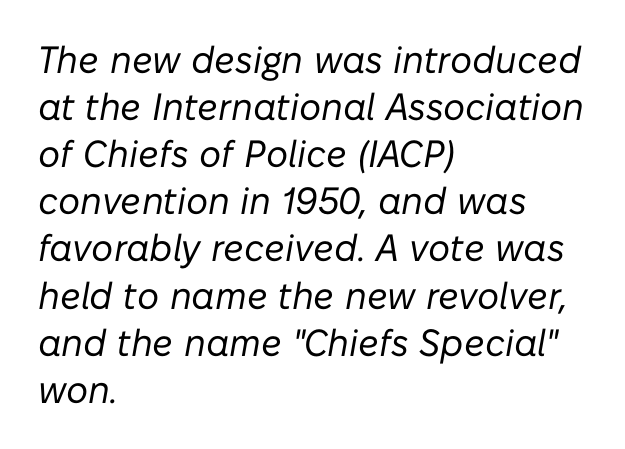
An italicized treatment has been applied to the whole sample. Default kerning and tracking; the words read as compact shapes. This rendering features lettering with no underline. Teacher's note: observe the even left margin — that is flush-left alignment.
